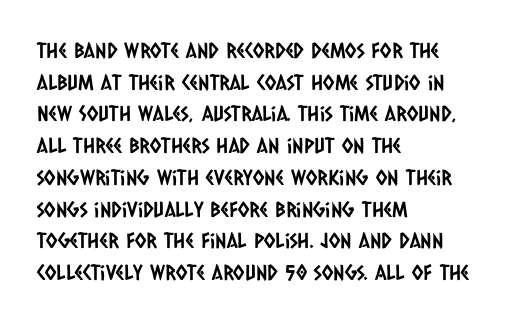
The image shows 21 px text type; set left-aligned, normal line spacing (1.51x), normal letter spacing, not underlined.
